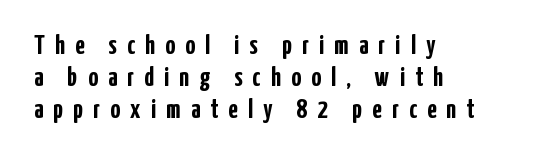
{"italic": "no", "bold": "yes", "underline": "no", "align": "left", "line_spacing_ratio": 1.18, "letter_spacing": "wide", "letter_spacing_em": 0.38, "glyph_px": 27}
